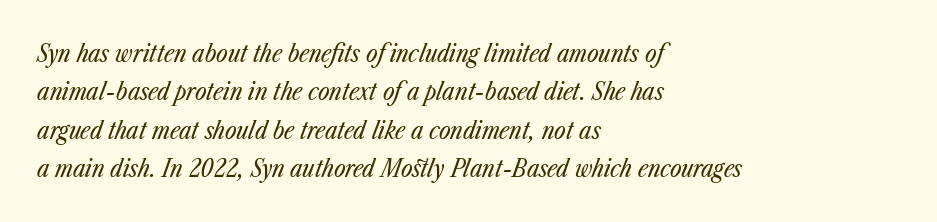
Q: Is the text bold? A: No.
Q: Is the text italic (slanted)? A: Yes, it leans right by about 23 degrees.
Q: Is the text underlined? A: No.
Q: How is the paragraph aligned? A: Left-aligned.
Q: Is the spacing between letters normal or unusually wide? A: Normal.
Q: Is the spacing between lines tight, normal or loose? A: Normal.
